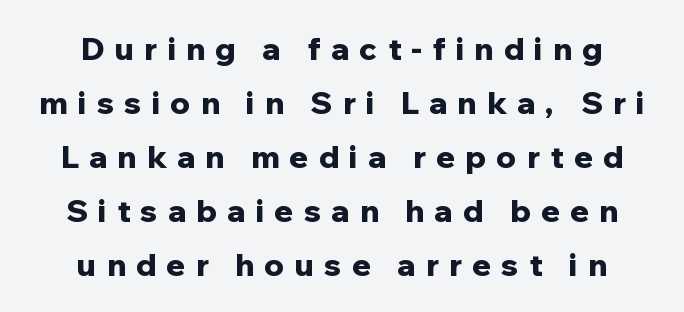
The specimen omits any rule beneath the text block's lines. A roman cut, with each character standing at attention. The rag falls on both sides of this text block equally. You'd pick this weight for a headline — it's a proper bold. In terms of letterspacing, this is a distinctly airy, spread setting. Character widths vary here, with narrow letters taking less room than wide ones.
